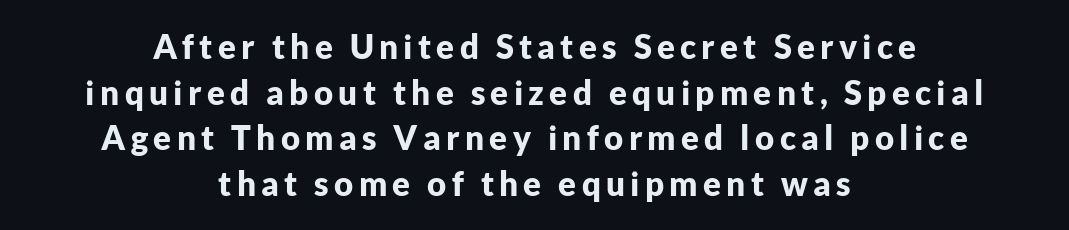
Q: Is the text bold? A: Yes.
Q: Is the text italic (slanted)? A: No, it is upright.
Q: Is the typeface a serif or a sans-serif typeface? A: Sans-serif.
Q: Is the text underlined? A: No.
Q: How is the paragraph aligned? A: Centered.
Q: Is the spacing between lines tight, normal or loose? A: Normal.
Q: Width (condensed, normal, or wide)? A: Normal.
Q: Stroke contrast? A: Low.
Q: x-height? A: Medium.
Q: Monospaced? A: No.
